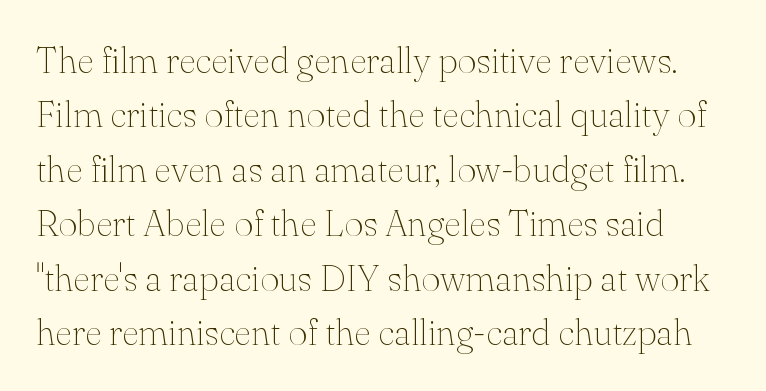
If you drew a line through each stem, it would be perfectly vertical. These lines sit exactly where default settings would place them. Note the varied advance widths — an 'i' is clearly narrower than an 'm'. The passage shown has conventional tracking throughout.
